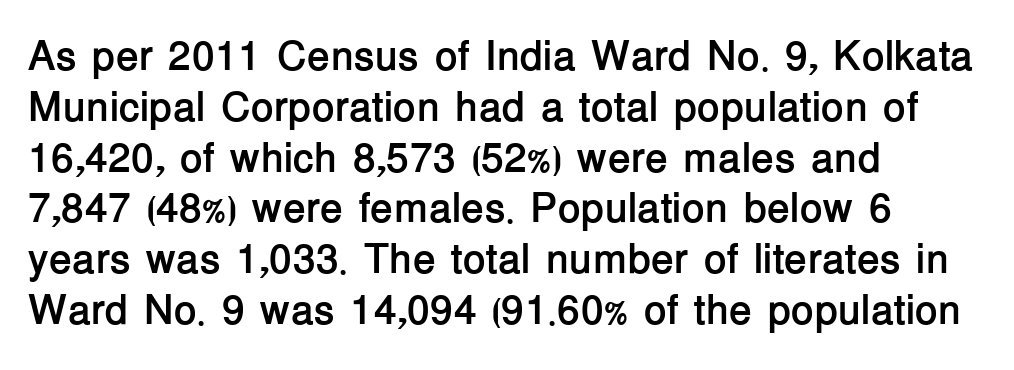
This rendering employs a face without finishing strokes, i.e., a sans-serif. This rendering features lettering with no underline. The lines are quadded left. Typesetter's note: full bold, strokes at maximum text heaviness. Characters remain perfectly vertical along every line. Characters follow at the spacing the type designer built in.
